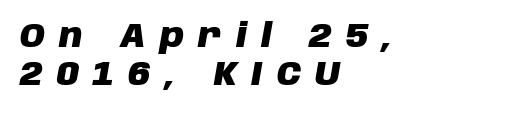
The image shows 33 px heavy type, italic (leaning right); set left-aligned, tight line spacing (1.15x), unusually wide letter spacing (+0.43 em), not underlined; low stroke contrast and a large x-height.
